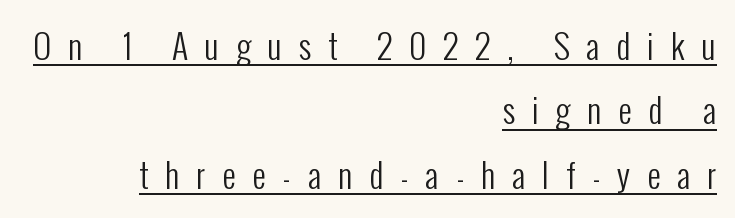
{"serif": "no", "italic": "no", "bold": "no", "weight": "regular", "width": "condensed", "stroke_contrast": "low", "x_height": "medium", "monospaced": "no", "underline": "yes", "align": "right", "line_spacing_ratio": 1.89, "letter_spacing": "wide", "letter_spacing_em": 0.49, "glyph_px": 34}
